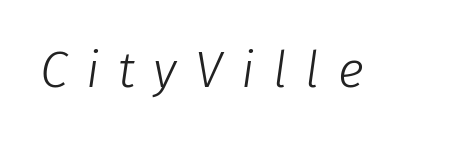
Clear beneath every line of the passage. Is this a fixed-width face? No — the glyphs have proportional, varying widths. The typesetting does not lean heavy: it is not bold. These lines have a slow, spaced-out rhythm from letter to letter.
